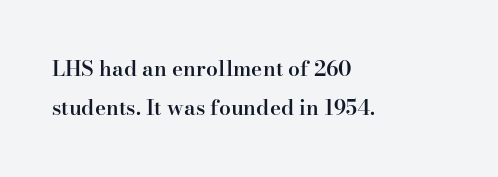
Q: Is the text bold? A: Semi-bold.
Q: Is the text italic (slanted)? A: No, it is upright.
Q: Is the text underlined? A: No.
Q: How is the paragraph aligned? A: Left-aligned.
Q: Is the spacing between letters normal or unusually wide? A: Normal.
